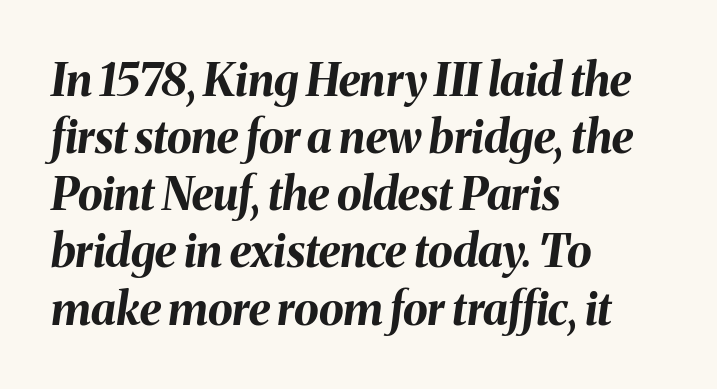
Q: Is the text bold? A: Yes.
Q: Is the text italic (slanted)? A: Yes, it leans right by about 8 degrees.
Q: Is the text underlined? A: No.
Q: How is the paragraph aligned? A: Left-aligned.
Q: Is the spacing between letters normal or unusually wide? A: Normal.
Q: Is the spacing between lines tight, normal or loose? A: Normal.
Q: Width (condensed, normal, or wide)? A: Normal.
Q: Stroke contrast? A: Medium.
Q: x-height? A: Medium.
Q: Monospaced? A: No.
